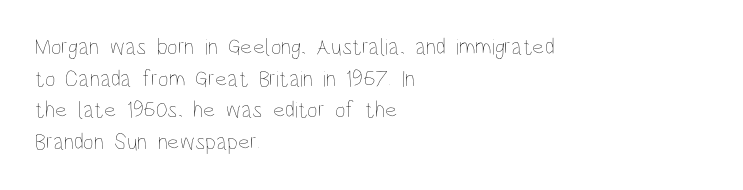
{"italic": "no", "bold": "no", "underline": "no", "align": "left", "line_spacing": "normal", "line_spacing_ratio": 1.38, "letter_spacing": "normal", "letter_spacing_em": 0.0, "glyph_px": 23}
